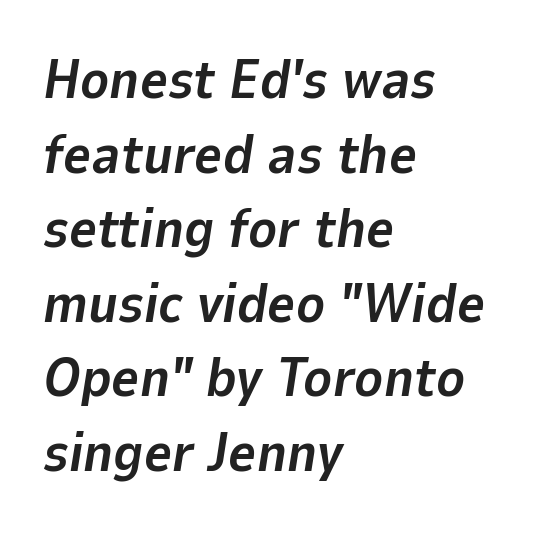
{"italic": "yes", "lean": "right", "slant_degrees": 9, "bold": "yes", "weight": "bold", "width": "normal", "stroke_contrast": "low", "x_height": "medium", "monospaced": "no", "underline": "no", "align": "left", "line_spacing": "normal", "line_spacing_ratio": 1.38, "letter_spacing": "normal", "letter_spacing_em": 0.0, "glyph_px": 54}
